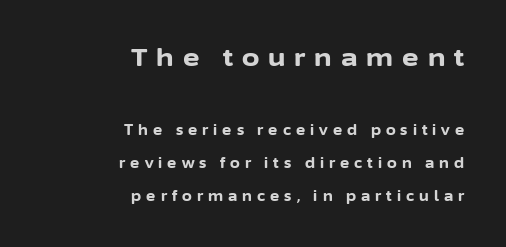
The image shows 25 px bold type, upright; set right-aligned, loose line spacing (2.36x), unusually wide letter spacing (+0.36 em), not underlined; the first (top) block is 1.79x larger.
